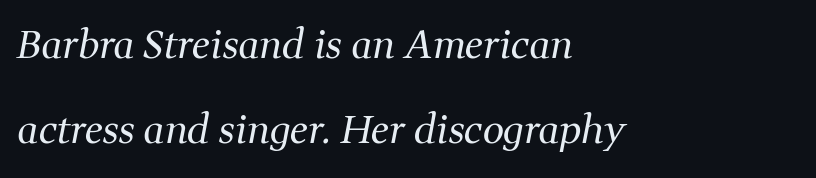
Does extra space separate the letters? No, they use regular spacing. The ragged edge is on the right, which tells us the setting is flush left. A typesetter would call this leading open, well beyond the default. Stems here are at most as thick as an everyday book face.
